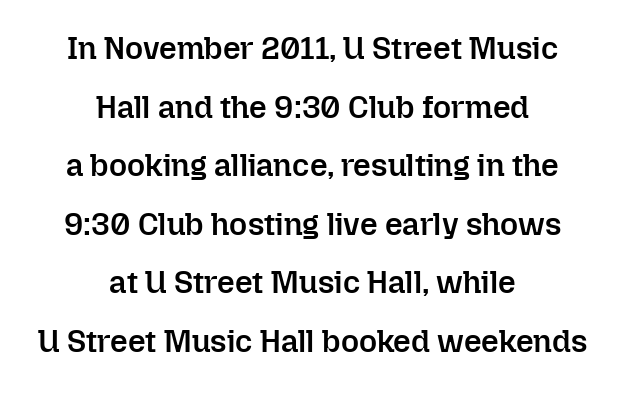
Nobody touched the tracking dial on this one. Do the characters align in a grid? No, the font is proportional. Does the weight exceed regular? Yes, but only to semibold. Tall strokes in this sample are plumb rather than angled. The whitespace from short lines is split evenly between both sides.
